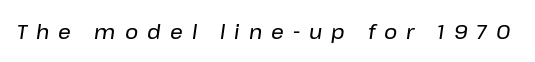
{"italic": "yes", "lean": "right", "slant_degrees": 8, "underline": "no", "letter_spacing": "wide", "letter_spacing_em": 0.45, "glyph_px": 20}
